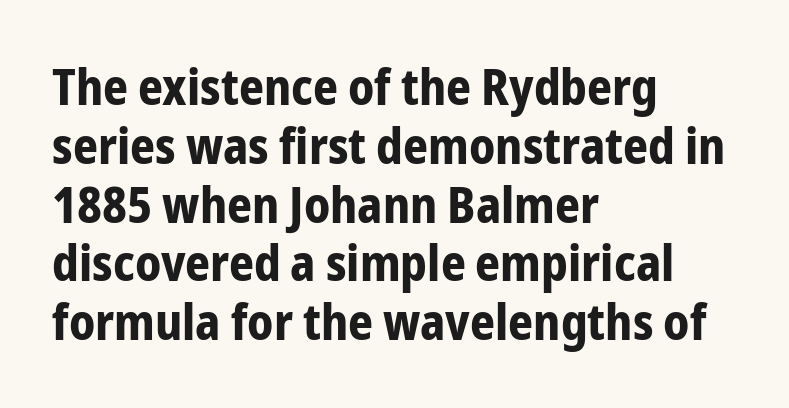
Q: Is the text bold? A: Yes.
Q: Is the text italic (slanted)? A: No, it is upright.
Q: Is the typeface a serif or a sans-serif typeface? A: Sans-serif.
Q: Is the text underlined? A: No.
Q: How is the paragraph aligned? A: Left-aligned.
Q: Is the spacing between letters normal or unusually wide? A: Normal.
Q: Width (condensed, normal, or wide)? A: Condensed.
Q: Stroke contrast? A: Low.
Q: x-height? A: Medium.
Q: Monospaced? A: No.
